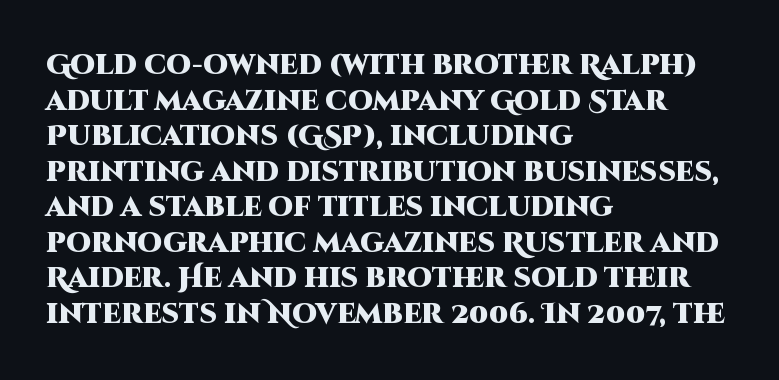
Letter spacing: default. This sample has the flowing, uneven cadence of proportional lettering. The block of text has a typical density, with ordinary space between rows. No italicization has been applied; the sample stays upright. Line beginnings align vertically; line endings do not. Set as a true bold cut, around the 700 mark.
